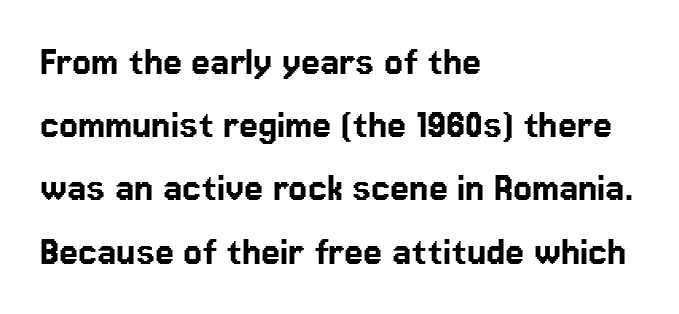
Character widths vary here, with narrow letters taking less room than wide ones. Just letters on the line, the space beneath them empty. Teacher's note: observe the even left margin — that is flush-left alignment. Type style note: lacks serifs. How would I describe the line gaps? Plain and ordinary.
